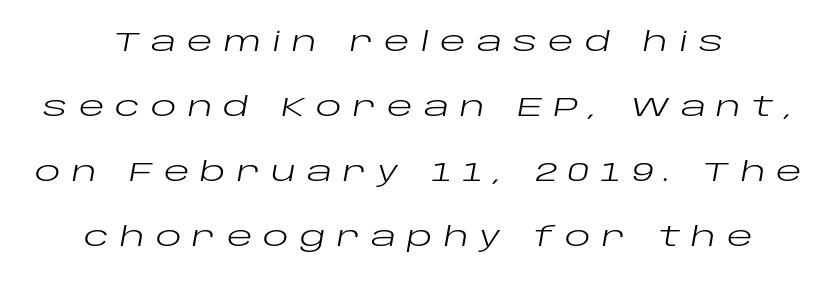
The image shows 27 px text type, italic (leaning right); set centered, loose line spacing (2.41x), unusually wide letter spacing (+0.4 em), not underlined.
